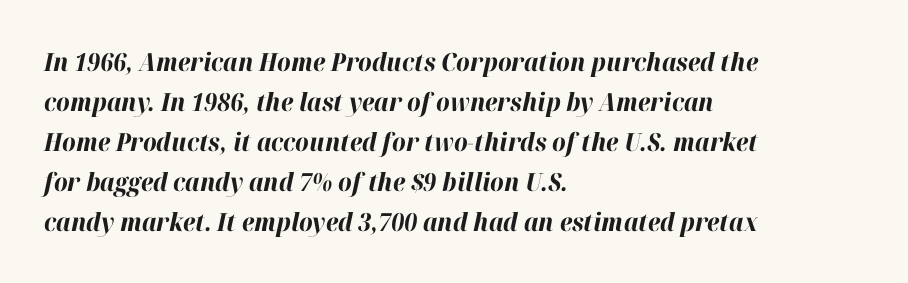
Q: Is the text bold? A: Yes.
Q: Is the text italic (slanted)? A: Yes, it leans right by about 12 degrees.
Q: Is the text underlined? A: No.
Q: How is the paragraph aligned? A: Left-aligned.
Q: Is the spacing between letters normal or unusually wide? A: Normal.
Q: Is the spacing between lines tight, normal or loose? A: Normal.
